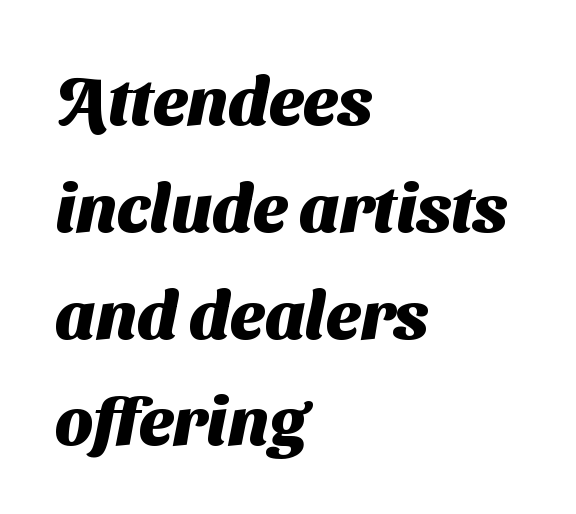
{"serif": "no", "bold": "yes", "weight": "heavy", "width": "normal", "stroke_contrast": "medium", "x_height": "medium", "monospaced": "no", "underline": "no", "align": "left", "line_spacing": "normal", "line_spacing_ratio": 1.57, "letter_spacing": "normal", "letter_spacing_em": 0.0, "glyph_px": 68}
